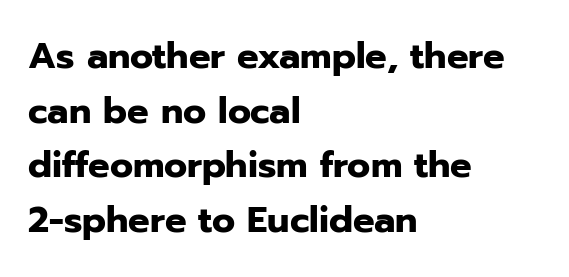
Compared with typical body copy, the letter spacing here is the same. Descender tails drop into unmarked territory. Each letter keeps its own natural width here, so spacing adapts to shape. Every stem runs plumb, perpendicular to the baseline. The leading is moderate, giving the passage an even texture. Its strokes are broad and dark, the hallmark of bold type.
